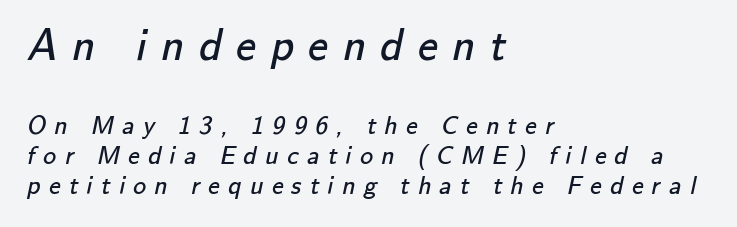
The designer dialed line spacing down below the default. Is this a fixed-width face? No — the glyphs have proportional, varying widths. A quiet, ordinary-to-light weight characterises the typeface. The words here are not underlined. This rendering employs a face without finishing strokes, i.e., a sans-serif.
